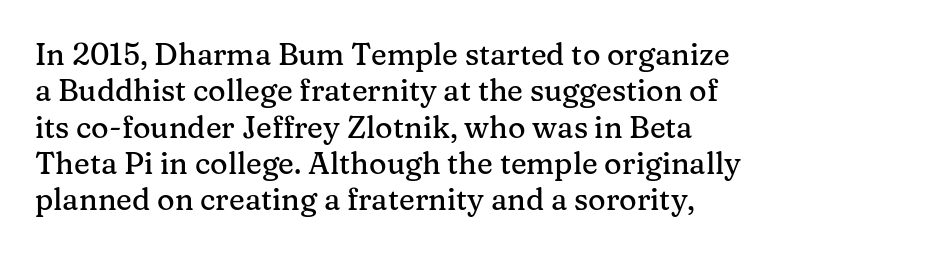
Q: Is the text italic (slanted)? A: No, it is upright.
Q: Is the typeface a serif or a sans-serif typeface? A: Serif.
Q: Is the text underlined? A: No.
Q: How is the paragraph aligned? A: Left-aligned.
Q: Is the spacing between letters normal or unusually wide? A: Normal.
Q: Width (condensed, normal, or wide)? A: Normal.
Q: Stroke contrast? A: Medium.
Q: x-height? A: Medium.
Q: Monospaced? A: No.
